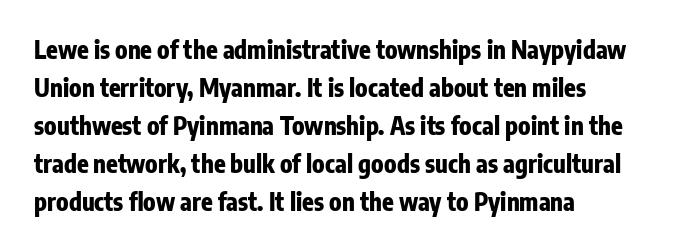
Q: Is the text bold? A: Yes.
Q: Is the text italic (slanted)? A: No, it is upright.
Q: Is the text underlined? A: No.
Q: How is the paragraph aligned? A: Left-aligned.
Q: Is the spacing between letters normal or unusually wide? A: Normal.
Q: Is the spacing between lines tight, normal or loose? A: Normal.
